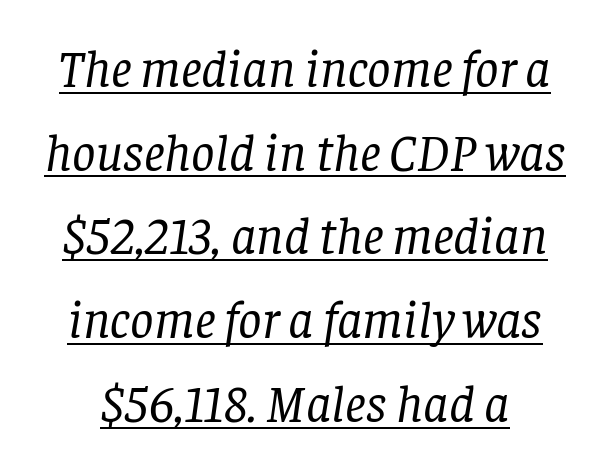
{"serif": "yes", "italic": "yes", "lean": "right", "slant_degrees": 8, "bold": "no", "weight": "regular", "width": "normal", "stroke_contrast": "low", "x_height": "large", "monospaced": "no", "underline": "yes", "line_spacing": "normal", "line_spacing_ratio": 1.61, "letter_spacing": "normal", "letter_spacing_em": 0.0, "glyph_px": 52}
